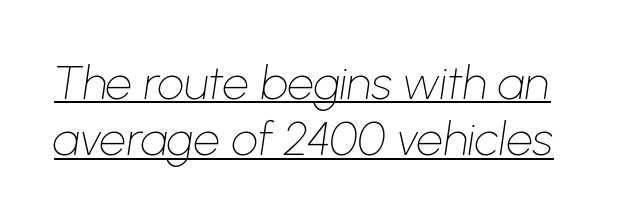
The image shows 47 px thin type, italic (leaning right); set line spacing 1.2x, normal letter spacing, underlined; low stroke contrast and a medium x-height.
